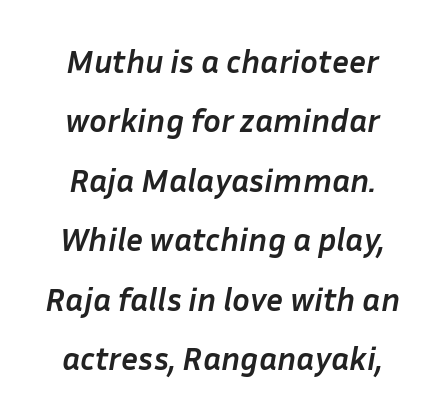
Q: Is the text bold? A: Yes.
Q: Is the text italic (slanted)? A: Yes, it leans right by about 10 degrees.
Q: Is the text underlined? A: No.
Q: Is the spacing between letters normal or unusually wide? A: Normal.
Q: Width (condensed, normal, or wide)? A: Normal.
Q: Stroke contrast? A: Low.
Q: x-height? A: Medium.
Q: Monospaced? A: No.
